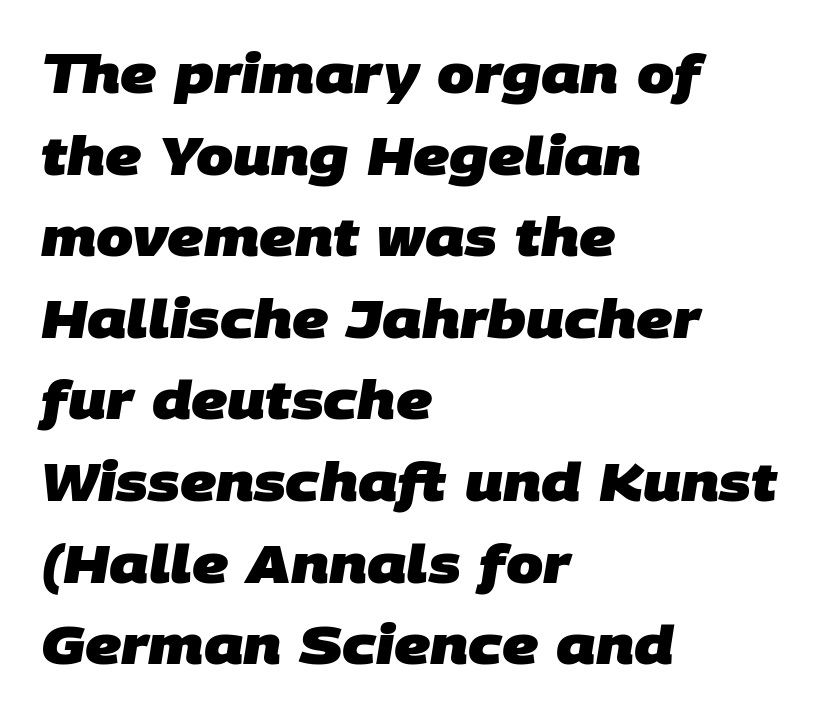
Q: Is the text bold? A: Yes.
Q: Is the typeface a serif or a sans-serif typeface? A: Sans-serif.
Q: Is the text underlined? A: No.
Q: How is the paragraph aligned? A: Left-aligned.
Q: Is the spacing between letters normal or unusually wide? A: Normal.
Q: Is the spacing between lines tight, normal or loose? A: Normal.
Q: Width (condensed, normal, or wide)? A: Normal.
Q: Stroke contrast? A: Low.
Q: x-height? A: Large.
Q: Monospaced? A: No.
